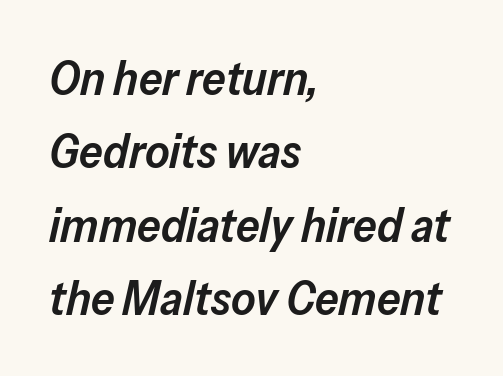
Q: Is the text bold? A: Semi-bold.
Q: Is the text italic (slanted)? A: Yes, it leans right by about 13 degrees.
Q: Is the text underlined? A: No.
Q: How is the paragraph aligned? A: Left-aligned.
Q: Is the spacing between letters normal or unusually wide? A: Normal.
Q: Is the spacing between lines tight, normal or loose? A: Normal.
Q: Width (condensed, normal, or wide)? A: Normal.
Q: Stroke contrast? A: Low.
Q: x-height? A: Medium.
Q: Monospaced? A: No.
